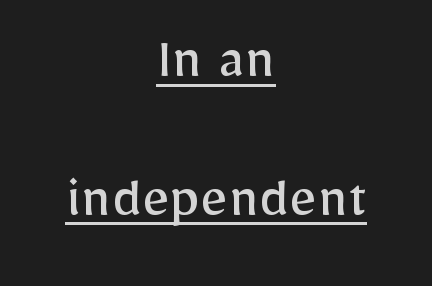
Q: Is the text bold? A: No.
Q: Is the text italic (slanted)? A: No, it is upright.
Q: Is the typeface a serif or a sans-serif typeface? A: Sans-serif.
Q: Is the text underlined? A: Yes.
Q: How is the paragraph aligned? A: Centered.
Q: Is the spacing between letters normal or unusually wide? A: Normal.
Q: Is the spacing between lines tight, normal or loose? A: Loose.
Q: Width (condensed, normal, or wide)? A: Normal.
Q: Stroke contrast? A: Low.
Q: x-height? A: Medium.
Q: Monospaced? A: No.
